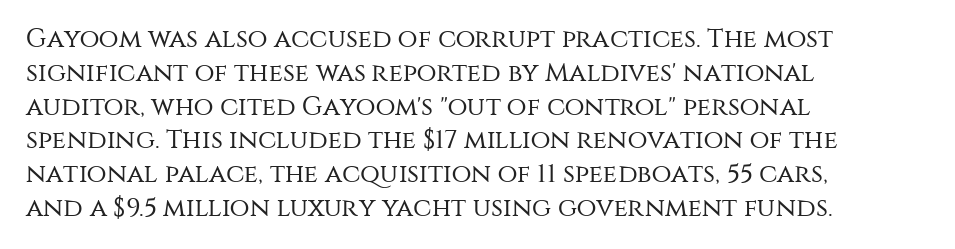
Descenders are the only things crossing below the line. Vertical strokes here are truly vertical. Compared with typical paragraphs, the rows here are spaced about the same. The setting favours the left margin, as ordinary paragraphs usually do.
